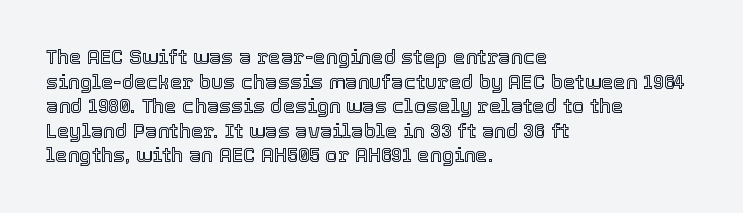
{"italic": "no", "underline": "no", "align": "left", "line_spacing_ratio": 1.23, "letter_spacing": "normal", "letter_spacing_em": 0.0, "glyph_px": 20}
